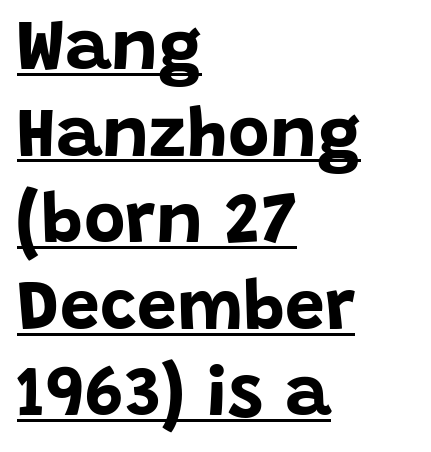
{"serif": "no", "italic": "no", "bold": "yes", "weight": "bold", "width": "normal", "stroke_contrast": "low", "x_height": "large", "monospaced": "no", "underline": "yes", "align": "left", "line_spacing_ratio": 1.22, "letter_spacing": "normal", "letter_spacing_em": 0.0, "glyph_px": 71}
